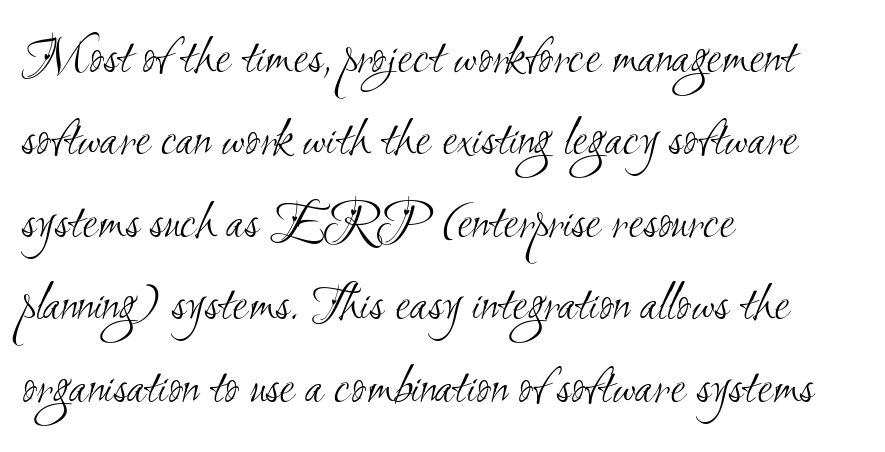
The string is rendered with underlining switched off. Reading down the block, your eye returns to a fixed left position each line. Characters follow at the spacing the type designer built in. Serifs: no, the terminals of the letterforms are clean. Spacing verdict: proportional, widths tailored to each character. Is this a heavy cut? Hardly; it is regular or lighter.
